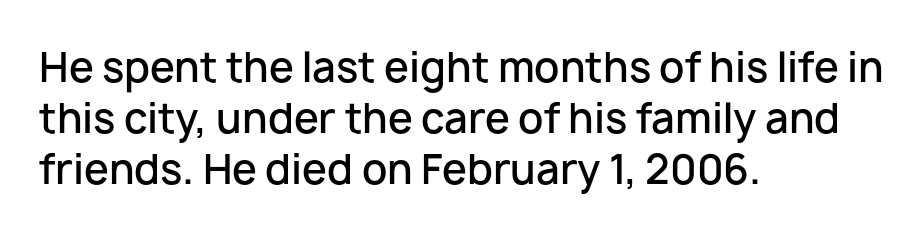
{"serif": "no", "italic": "no", "bold": "semi", "weight": "semibold", "width": "normal", "stroke_contrast": "low", "x_height": "medium", "monospaced": "no", "underline": "no", "align": "left", "line_spacing": "normal", "line_spacing_ratio": 1.28, "letter_spacing": "normal", "letter_spacing_em": 0.0, "glyph_px": 40}
